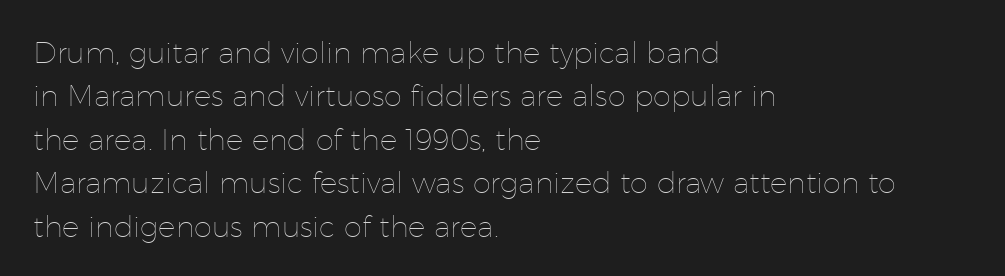
The image shows 29 px thin type, upright; set left-aligned, normal line spacing (1.5x), normal letter spacing, not underlined; low stroke contrast and a medium x-height.
